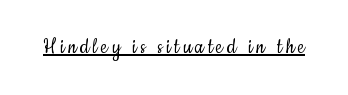
Q: Is the text bold? A: No.
Q: Is the text italic (slanted)? A: Yes.
Q: Is the text underlined? A: Yes.
